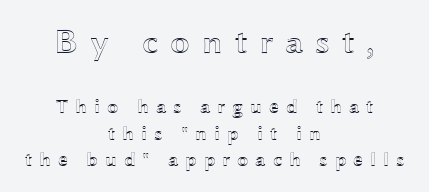
In terms of letterspacing, this is a distinctly airy, spread setting. Bare-footed words on every line. The passage is arranged like a title page — every line centered. The letters in the upper block stand taller than those in the block below.
